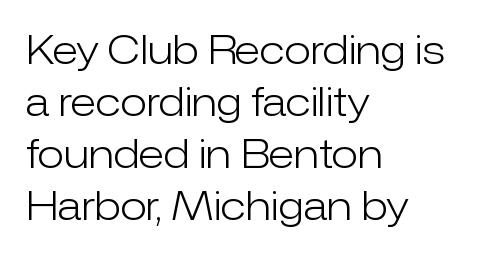
Q: Is the text bold? A: No.
Q: Is the text italic (slanted)? A: No, it is upright.
Q: Is the typeface a serif or a sans-serif typeface? A: Sans-serif.
Q: Is the text underlined? A: No.
Q: How is the paragraph aligned? A: Left-aligned.
Q: Is the spacing between letters normal or unusually wide? A: Normal.
Q: Is the spacing between lines tight, normal or loose? A: Normal.
Q: Width (condensed, normal, or wide)? A: Normal.
Q: Stroke contrast? A: Low.
Q: x-height? A: Medium.
Q: Monospaced? A: No.
